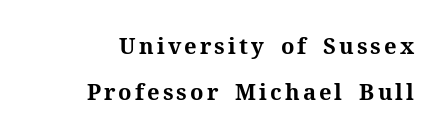
The image shows 22 px bold type, upright; set loose line spacing (2.1x), not underlined.
